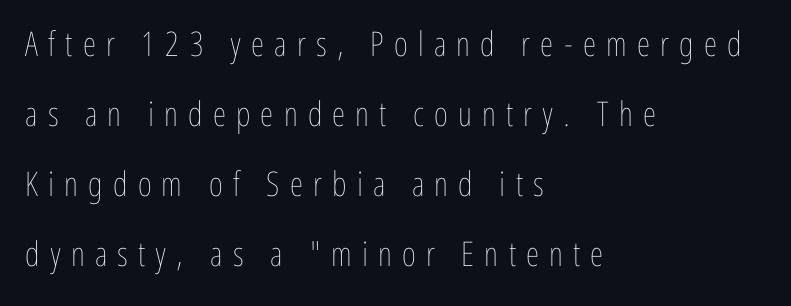
{"italic": "no", "bold": "no", "weight": "thin", "width": "condensed", "stroke_contrast": "low", "x_height": "medium", "monospaced": "no", "underline": "no", "align": "left", "line_spacing": "loose", "line_spacing_ratio": 2.06, "letter_spacing": "wide", "letter_spacing_em": 0.3, "glyph_px": 34}
